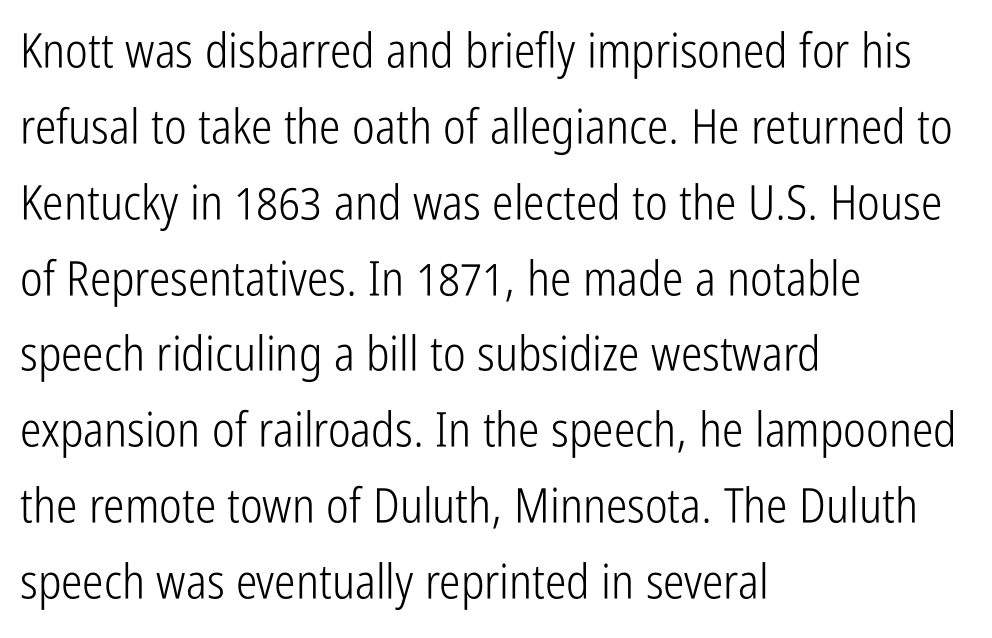
The image shows 48 px light, condensed sans-serif type, upright; set left-aligned, normal line spacing (1.58x), normal letter spacing, not underlined; low stroke contrast and a medium x-height.
